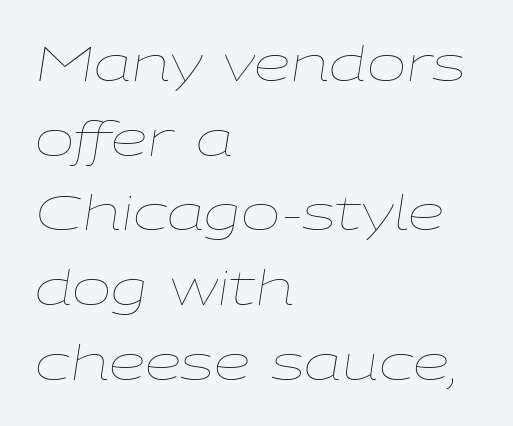
Q: Is the text bold? A: No.
Q: Is the text italic (slanted)? A: Yes, it leans right by about 9 degrees.
Q: Is the text underlined? A: No.
Q: How is the paragraph aligned? A: Left-aligned.
Q: Is the spacing between letters normal or unusually wide? A: Normal.
Q: Is the spacing between lines tight, normal or loose? A: Normal.
Q: Width (condensed, normal, or wide)? A: Wide.
Q: Stroke contrast? A: Low.
Q: x-height? A: Medium.
Q: Monospaced? A: No.
